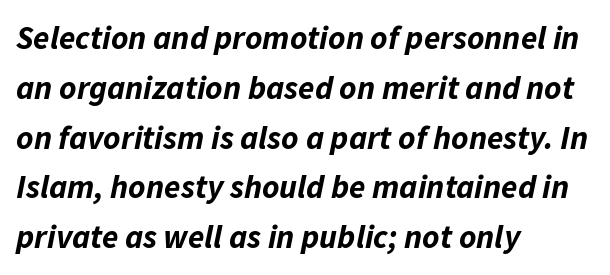
The image shows 33 px bold type, italic (leaning right); set left-aligned, normal line spacing (1.51x), normal letter spacing, not underlined; low stroke contrast and a medium x-height.
